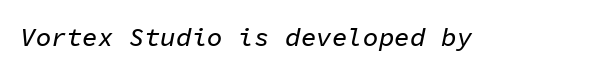
Q: Is the text italic (slanted)? A: Yes, it leans right by about 11 degrees.
Q: Is the text underlined? A: No.
Q: Is the spacing between letters normal or unusually wide? A: Normal.
